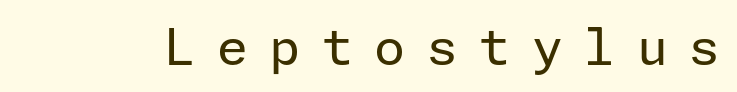
Weight: in the light-to-regular range. Serif or sans? Sans — the stroke terminals are bare. A roman cut, with each character standing at attention. The glyphs are unaccompanied by any horizontal stroke below them.
